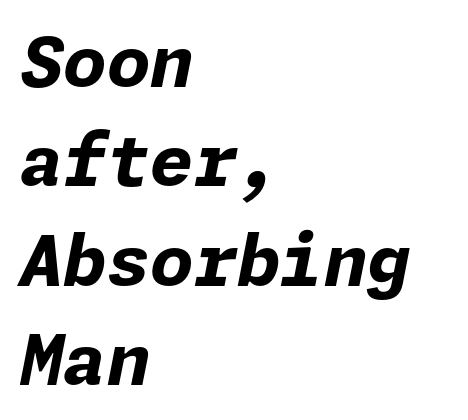
Left-aligned paragraph, ragged on the right. This is heavy type, rendered in bold. Students, observe: this is what conventionally led text looks like. An italicized treatment has been applied to the whole sample. The space directly below the letters is spotless.
